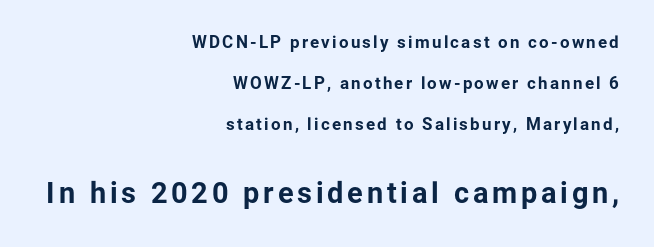
The image shows 29 px bold sans-serif type, upright; set right-aligned, loose line spacing (2.41x), not underlined; the second (bottom) block is 1.71x larger; low stroke contrast and a medium x-height.
